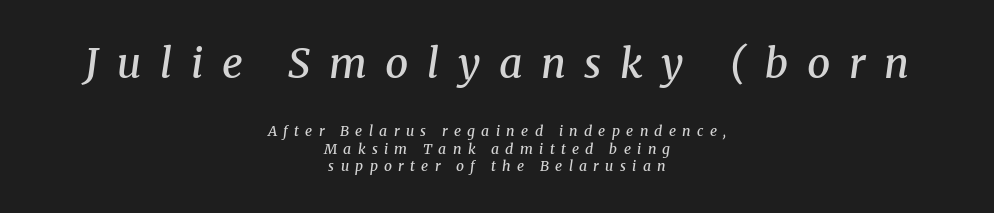
{"serif": "yes", "italic": "yes", "lean": "right", "slant_degrees": 8, "bold": "semi", "weight": "semibold", "width": "normal", "stroke_contrast": "medium", "x_height": "medium", "monospaced": "no", "underline": "no", "align": "center", "line_spacing": "normal", "line_spacing_ratio": 1.27, "letter_spacing": "wide", "letter_spacing_em": 0.45, "larger_block": "first", "size_ratio": 2.93, "glyph_px": 41}
